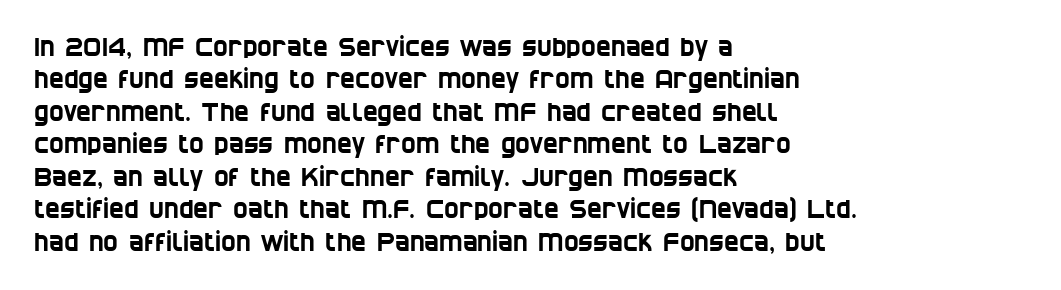
The image shows 25 px text type; set left-aligned, normal line spacing (1.3x), normal letter spacing, not underlined.
